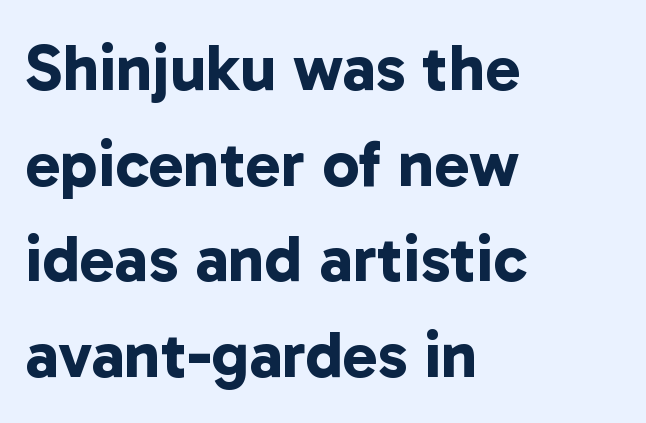
Letter spacing: default. Does the copy run flush right? No — it runs flush left. The type family on display is of the sans-serif kind. Here the designer chose a conventional face with non-uniform glyph widths. Does the leading feel generous? No, just average. A bare baseline throughout the passage.
